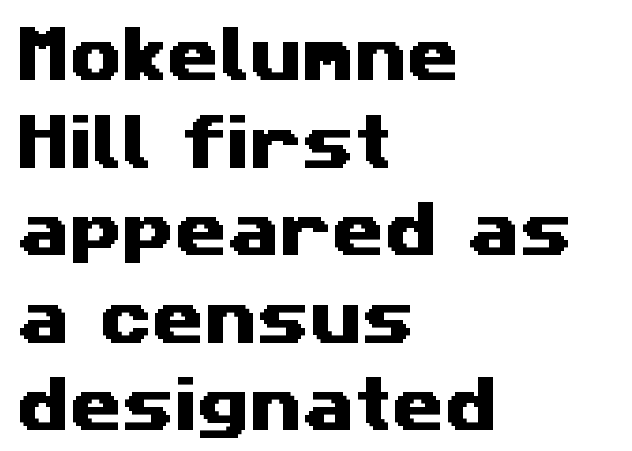
Q: Is the typeface a serif or a sans-serif typeface? A: Sans-serif.
Q: Is the text underlined? A: No.
Q: How is the paragraph aligned? A: Left-aligned.
Q: Is the spacing between letters normal or unusually wide? A: Normal.
Q: Is the spacing between lines tight, normal or loose? A: Normal.
Q: Width (condensed, normal, or wide)? A: Wide.
Q: Stroke contrast? A: Medium.
Q: x-height? A: Medium.
Q: Monospaced? A: No.
